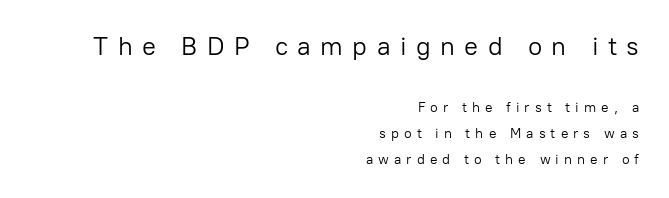
The image shows 26 px text type, upright; set right-aligned, line spacing 1.83x, unusually wide letter spacing (+0.36 em), not underlined; the first (top) block is 1.86x larger.
